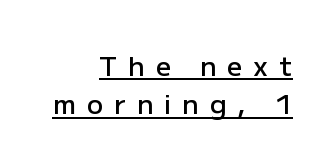
The letters stand upright; this is a roman face. Strokes here are thickened, but only to semibold level. Underline: present. Horizontal bands of white between lines are of average thickness.
